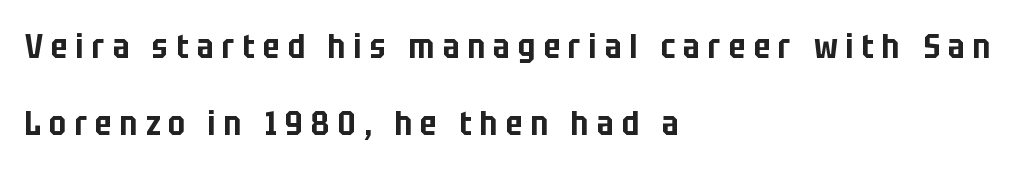
{"serif": "no", "italic": "no", "width": "condensed", "stroke_contrast": "low", "x_height": "large", "monospaced": "no", "underline": "no", "align": "left", "line_spacing": "loose", "line_spacing_ratio": 2.34, "letter_spacing": "wide", "letter_spacing_em": 0.25, "glyph_px": 33}
